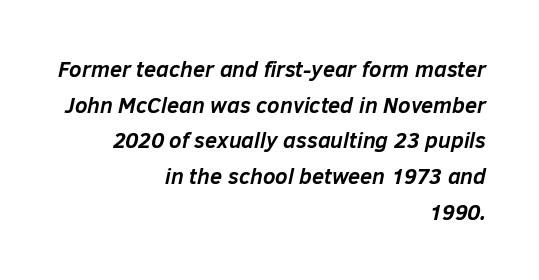
{"italic": "yes", "lean": "right", "slant_degrees": 12, "bold": "yes", "underline": "no", "align": "right", "line_spacing": "normal", "line_spacing_ratio": 1.62, "letter_spacing": "normal", "letter_spacing_em": 0.0, "glyph_px": 22}
